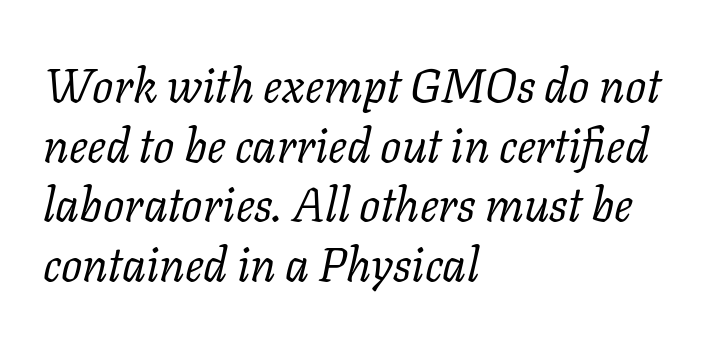
The letterforms sit shoulder to shoulder at normal distance. The text block is weighted toward the left margin, trailing off unevenly rightward. This sample has the flowing, uneven cadence of proportional lettering. Beneath every word, the page is bare. Tall strokes in this sample are angled rather than plumb. The leading is moderate, giving the passage an even texture.
